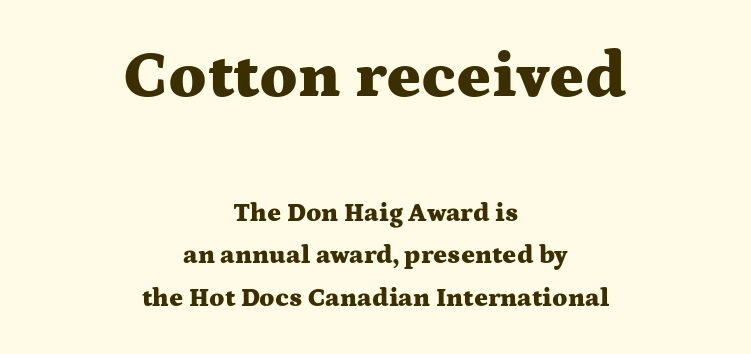
The image shows 65 px heavy, wide serif type, upright; set centered, normal line spacing (1.63x), normal letter spacing, not underlined; the first (top) block is 2.5x larger; medium stroke contrast and a medium x-height.
